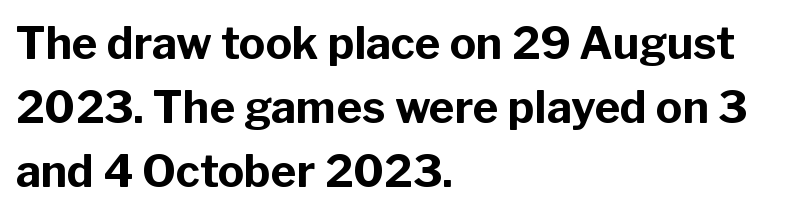
{"serif": "no", "italic": "no", "bold": "yes", "weight": "bold", "width": "normal", "stroke_contrast": "low", "x_height": "medium", "monospaced": "no", "underline": "no", "align": "left", "line_spacing": "normal", "line_spacing_ratio": 1.45, "letter_spacing": "normal", "letter_spacing_em": 0.0, "glyph_px": 44}
